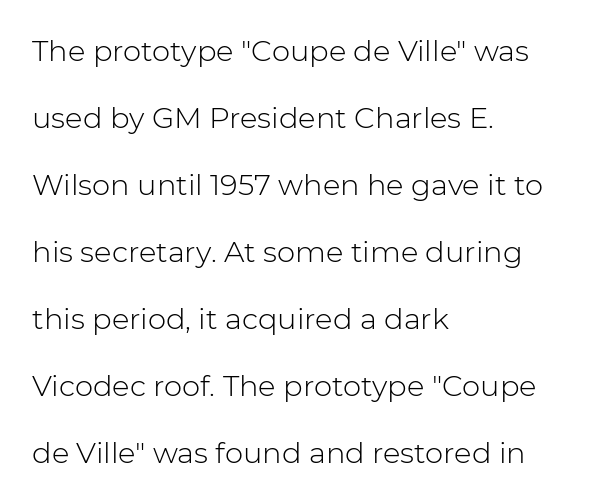
{"serif": "no", "italic": "no", "bold": "no", "weight": "light", "width": "normal", "stroke_contrast": "low", "x_height": "medium", "monospaced": "no", "underline": "no", "align": "left", "line_spacing": "loose", "line_spacing_ratio": 2.31, "letter_spacing": "normal", "letter_spacing_em": 0.0, "glyph_px": 29}
